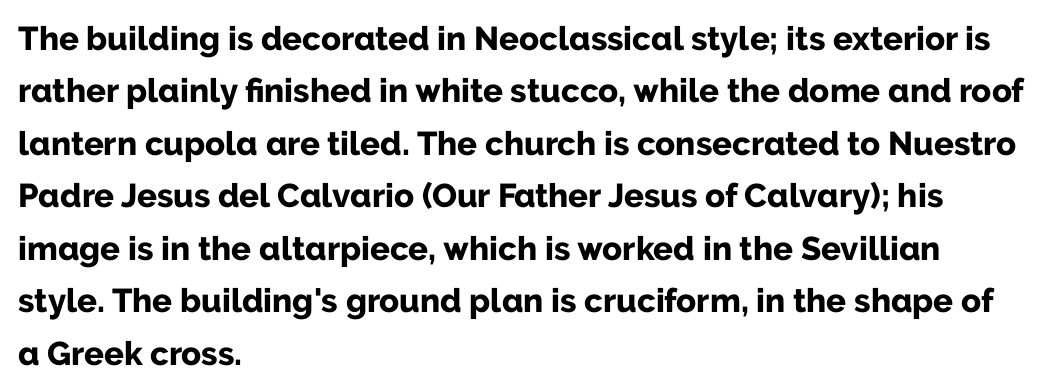
The image shows 33 px bold sans-serif type, upright; set left-aligned, normal line spacing (1.59x), normal letter spacing, not underlined; low stroke contrast and a medium x-height.
